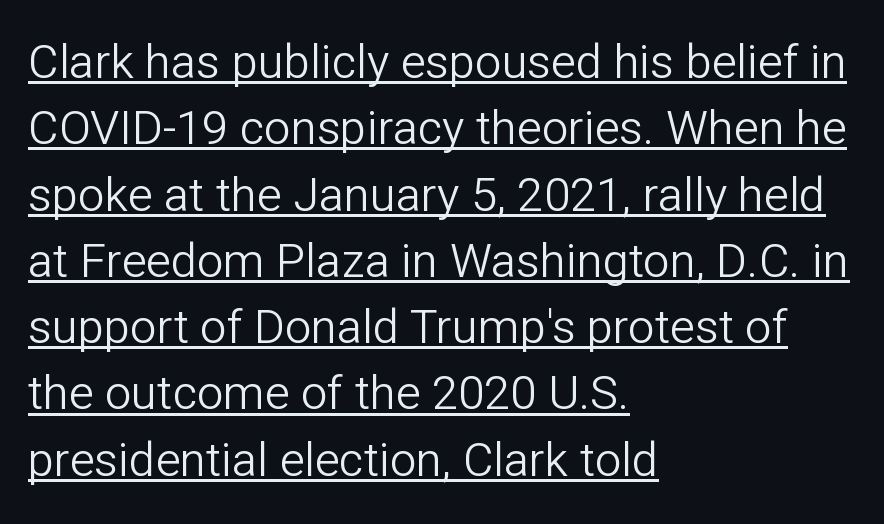
The weight would be labelled regular, book, light, or lighter still. The rendering shows plain stroke endings on the letterforms — a sans-serif design. Notice how a bar underscores the lettering throughout. A typesetter would call this zero additional tracking.
